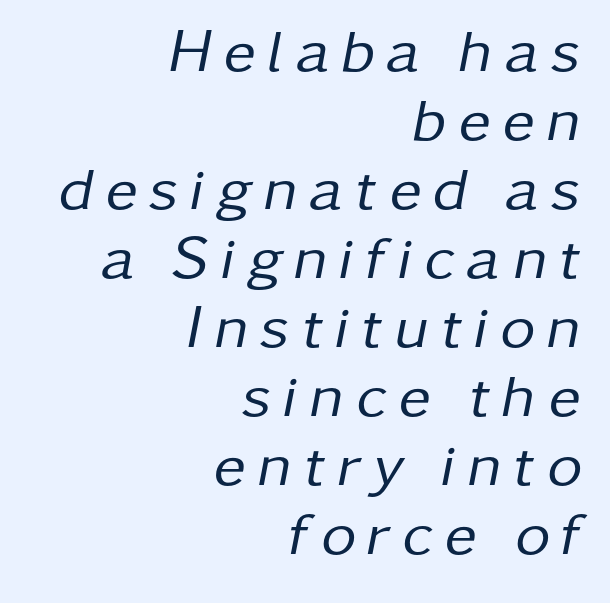
The image shows 61 px regular-weight type, italic (leaning right); set right-aligned, tight line spacing (1.13x), not underlined; low stroke contrast and a medium x-height.
